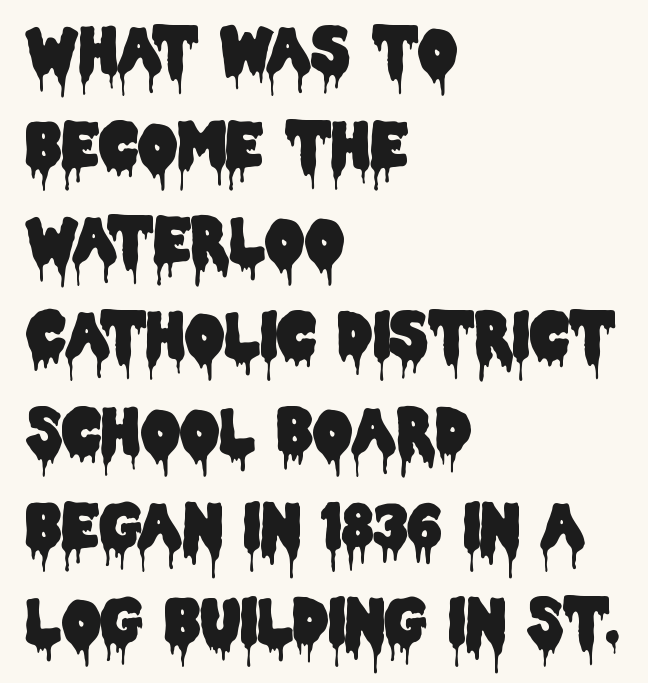
Spacing verdict: proportional, widths tailored to each character. Letter spacing: default. The typesetter chose a ragged-right arrangement here. This block has exactly the height ordinary leading produces.
